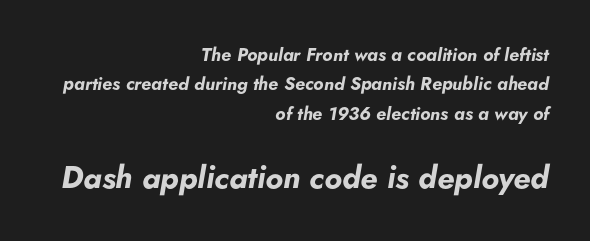
{"italic": "yes", "lean": "right", "slant_degrees": 5, "bold": "yes", "weight": "bold", "width": "normal", "stroke_contrast": "low", "x_height": "small", "monospaced": "no", "underline": "no", "align": "right", "line_spacing": "normal", "line_spacing_ratio": 1.63, "letter_spacing": "normal", "letter_spacing_em": 0.0, "larger_block": "second", "size_ratio": 1.72, "glyph_px": 31}
